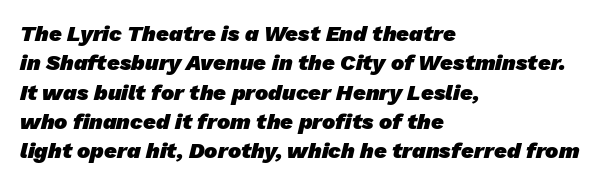
{"bold": "yes", "underline": "no", "align": "left", "line_spacing": "normal", "line_spacing_ratio": 1.33, "letter_spacing": "normal", "letter_spacing_em": 0.0, "glyph_px": 22}
